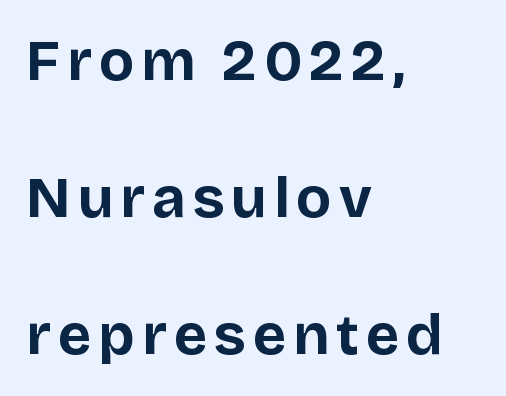
{"serif": "no", "italic": "no", "bold": "yes", "weight": "bold", "width": "normal", "stroke_contrast": "low", "x_height": "large", "monospaced": "no", "underline": "no", "align": "left", "line_spacing": "loose", "line_spacing_ratio": 2.36, "glyph_px": 58}
